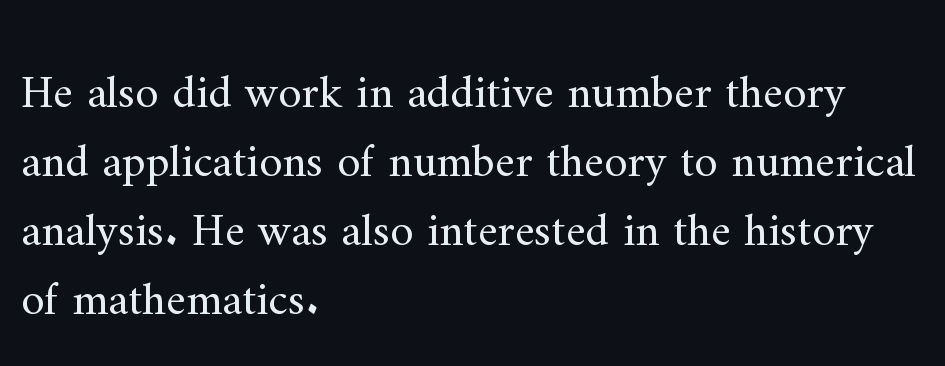
Q: Is the text bold? A: No.
Q: Is the text italic (slanted)? A: No, it is upright.
Q: Is the typeface a serif or a sans-serif typeface? A: Serif.
Q: Is the text underlined? A: No.
Q: How is the paragraph aligned? A: Left-aligned.
Q: Is the spacing between letters normal or unusually wide? A: Normal.
Q: Is the spacing between lines tight, normal or loose? A: Normal.
Q: Width (condensed, normal, or wide)? A: Normal.
Q: Stroke contrast? A: Medium.
Q: x-height? A: Small.
Q: Monospaced? A: No.
